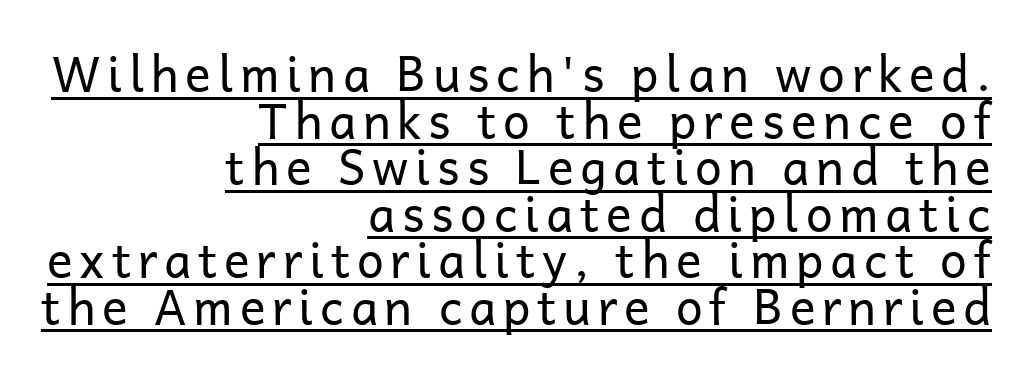
The passage shown is typed in a proportional face where columns would drift. The paragraph shown leans on its right margin. Is the stroke heavy? The answer is a plain regular-or-lighter. Rendered with straight, roman letterforms.
